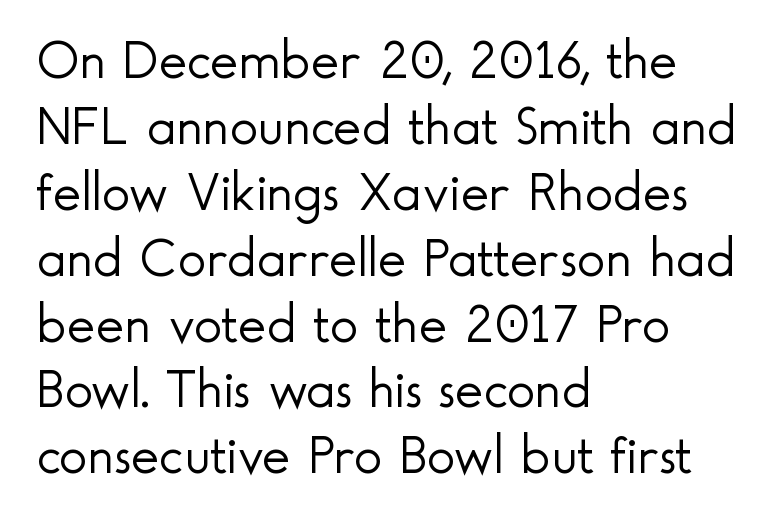
The image shows 54 px light sans-serif type, upright; set left-aligned, line spacing 1.22x, normal letter spacing, not underlined; a small x-height.
